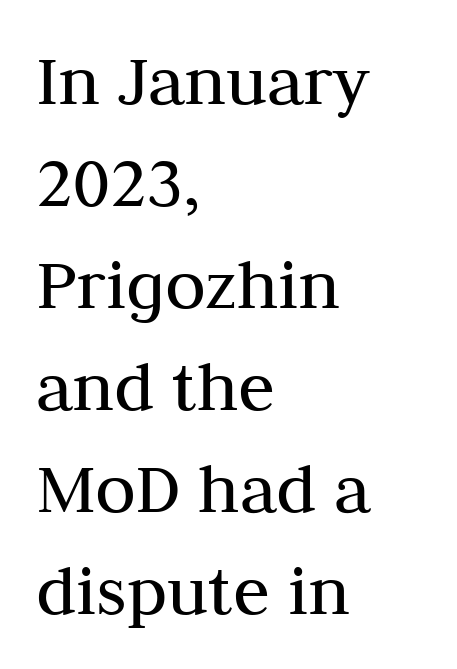
Q: Is the text bold? A: No.
Q: Is the text italic (slanted)? A: No, it is upright.
Q: Is the typeface a serif or a sans-serif typeface? A: Serif.
Q: Is the text underlined? A: No.
Q: How is the paragraph aligned? A: Left-aligned.
Q: Is the spacing between letters normal or unusually wide? A: Normal.
Q: Is the spacing between lines tight, normal or loose? A: Normal.
Q: Width (condensed, normal, or wide)? A: Normal.
Q: Stroke contrast? A: Medium.
Q: x-height? A: Medium.
Q: Monospaced? A: No.
